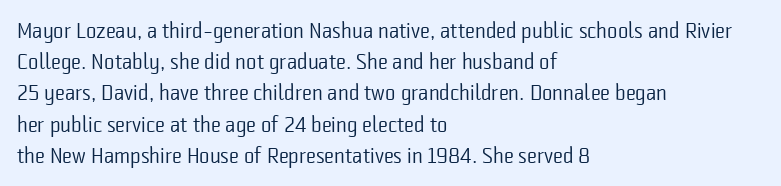
{"italic": "no", "bold": "no", "underline": "no", "align": "left", "line_spacing": "normal", "line_spacing_ratio": 1.42, "letter_spacing": "normal", "letter_spacing_em": 0.0, "glyph_px": 22}
